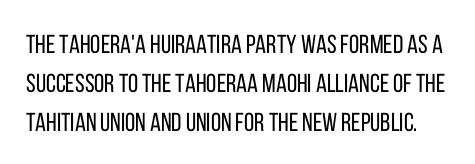
The image shows 26 px text type, upright; set normal line spacing (1.5x), normal letter spacing, not underlined.
